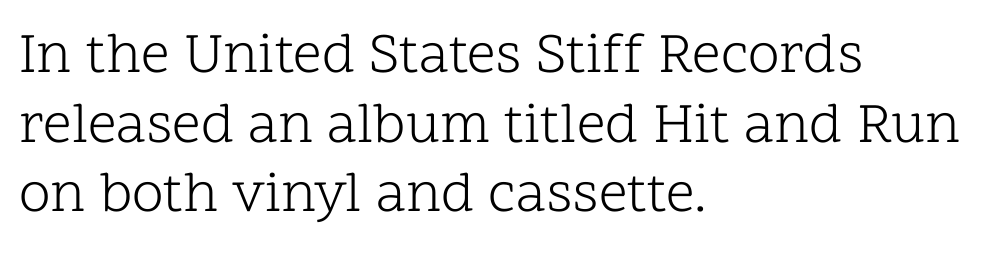
Q: Is the text bold? A: No.
Q: Is the text italic (slanted)? A: No, it is upright.
Q: Is the typeface a serif or a sans-serif typeface? A: Serif.
Q: Is the text underlined? A: No.
Q: How is the paragraph aligned? A: Left-aligned.
Q: Is the spacing between letters normal or unusually wide? A: Normal.
Q: Width (condensed, normal, or wide)? A: Normal.
Q: Stroke contrast? A: Low.
Q: x-height? A: Medium.
Q: Monospaced? A: No.
